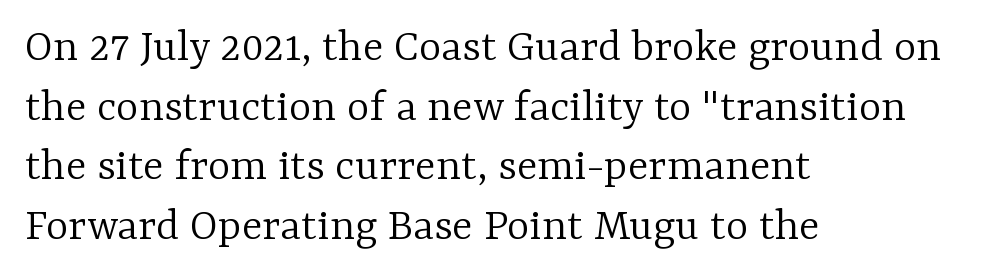
{"serif": "yes", "italic": "no", "bold": "no", "weight": "light", "width": "normal", "stroke_contrast": "low", "x_height": "medium", "monospaced": "no", "underline": "no", "align": "left", "line_spacing_ratio": 1.24, "letter_spacing": "normal", "letter_spacing_em": 0.0, "glyph_px": 48}
